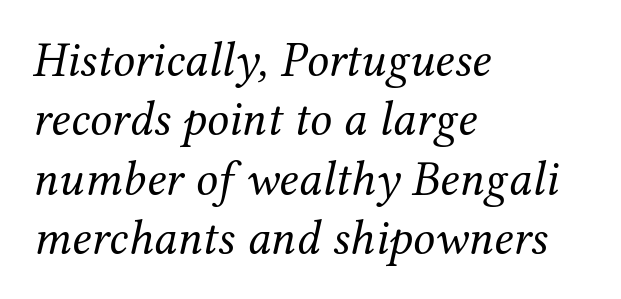
{"serif": "yes", "italic": "yes", "lean": "right", "slant_degrees": 12, "bold": "no", "weight": "regular", "width": "normal", "stroke_contrast": "medium", "x_height": "medium", "monospaced": "no", "underline": "no", "align": "left", "line_spacing_ratio": 1.21, "letter_spacing": "normal", "letter_spacing_em": 0.0, "glyph_px": 49}
